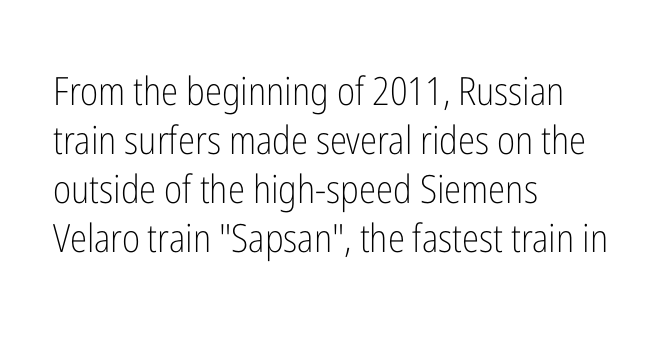
Posture: upright roman. A classic flush-left, rag-right setting is used for this passage. The passage shown is typeset with a sans-serif family. The gap between lines stays unmarked.
